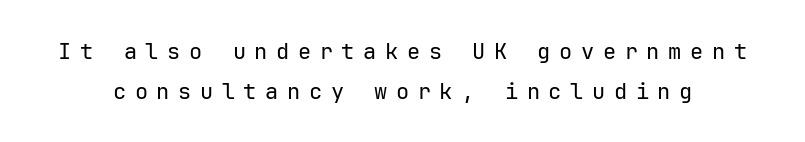
Q: Is the text bold? A: No.
Q: Is the text italic (slanted)? A: No, it is upright.
Q: Is the text underlined? A: No.
Q: Is the spacing between letters normal or unusually wide? A: Unusually wide.
